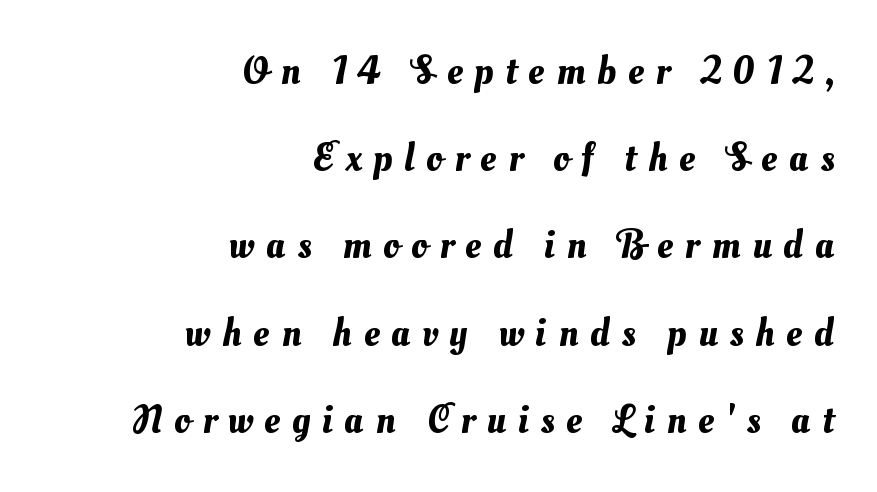
{"width": "normal", "stroke_contrast": "medium", "x_height": "small", "monospaced": "no", "underline": "no", "align": "right", "line_spacing": "loose", "line_spacing_ratio": 2.18, "letter_spacing": "wide", "letter_spacing_em": 0.29, "glyph_px": 40}
